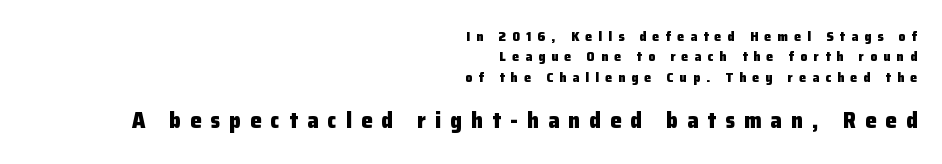
Q: Is the text bold? A: Yes.
Q: Is the text italic (slanted)? A: No, it is upright.
Q: Is the text underlined? A: No.
Q: How is the paragraph aligned? A: Right-aligned.
Q: Is the spacing between letters normal or unusually wide? A: Unusually wide.
Q: Is the spacing between lines tight, normal or loose? A: Normal.
Q: Which block of text is set in a larger size, the first (top) or the second (bottom)? A: The second (bottom) one.
